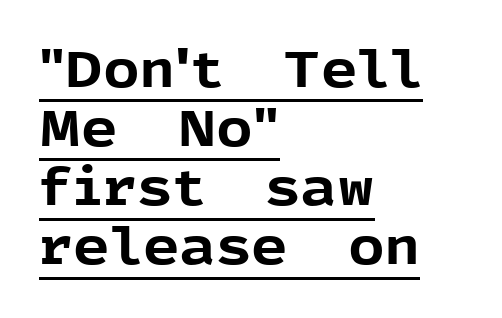
The glyphs in this specimen are sans serif. The strokes are fattened all the way to bold. Character widths vary here, with narrow letters taking less room than wide ones. Does the lettering tilt? It doesn't — this is upright. There is no visible air inserted between adjacent glyphs.
